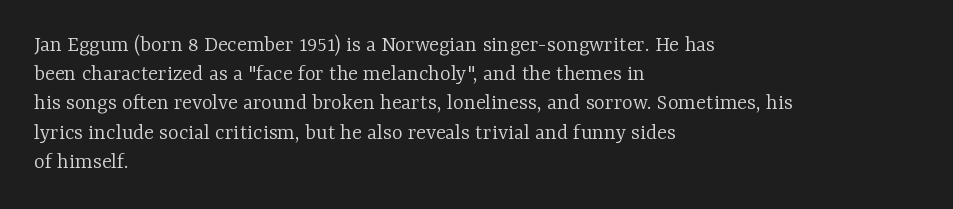
The image shows 23 px text type, upright; set left-aligned, normal line spacing (1.27x), normal letter spacing, not underlined.
